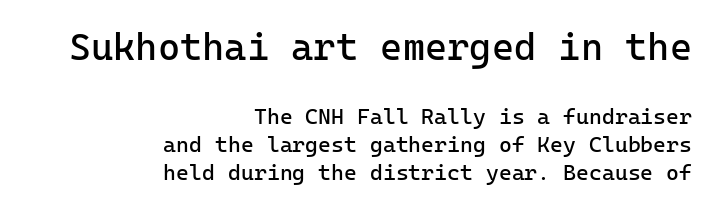
Q: Is the text bold? A: No.
Q: Is the text italic (slanted)? A: No, it is upright.
Q: Is the typeface a serif or a sans-serif typeface? A: Sans-serif.
Q: Is the text underlined? A: No.
Q: How is the paragraph aligned? A: Right-aligned.
Q: Is the spacing between letters normal or unusually wide? A: Normal.
Q: Is the spacing between lines tight, normal or loose? A: Normal.
Q: Which block of text is set in a larger size, the first (top) or the second (bottom)? A: The first (top) one.
Q: Width (condensed, normal, or wide)? A: Normal.
Q: Stroke contrast? A: Low.
Q: x-height? A: Medium.
